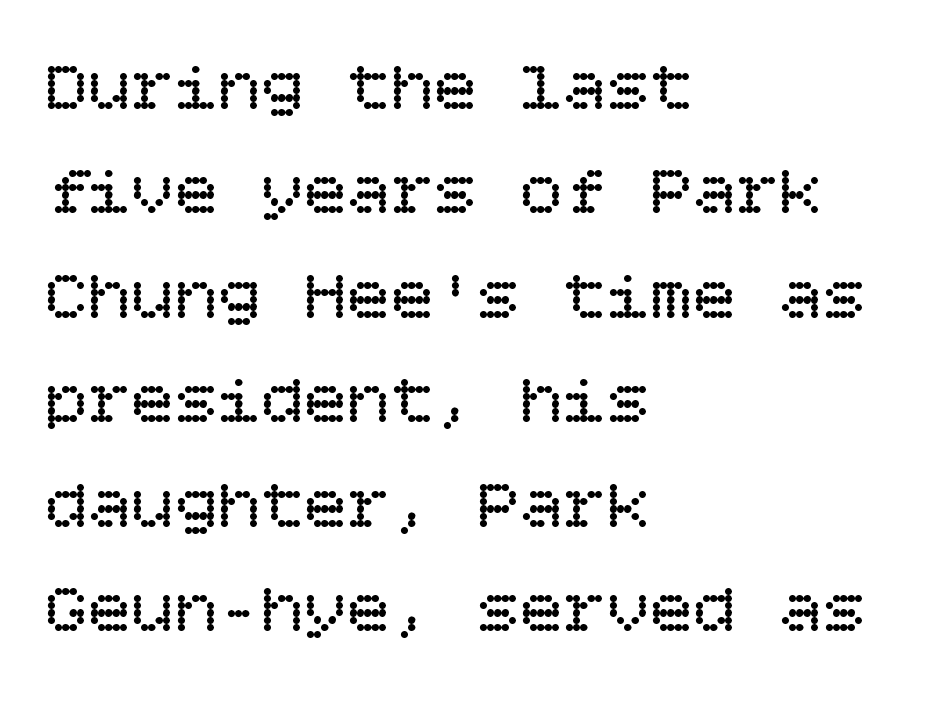
Q: Is the text bold? A: No.
Q: Is the text italic (slanted)? A: No, it is upright.
Q: Is the text underlined? A: No.
Q: How is the paragraph aligned? A: Left-aligned.
Q: Is the spacing between letters normal or unusually wide? A: Normal.
Q: Is the spacing between lines tight, normal or loose? A: Normal.
Q: Width (condensed, normal, or wide)? A: Normal.
Q: Stroke contrast? A: Low.
Q: x-height? A: Large.
